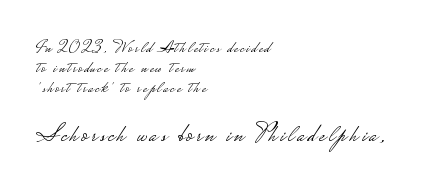
A light-to-regular cut is what we see here. Does the bottom block carry the larger type? Yes, it does. Line beginnings align vertically; line endings do not. Descender tails drop into unmarked territory.
